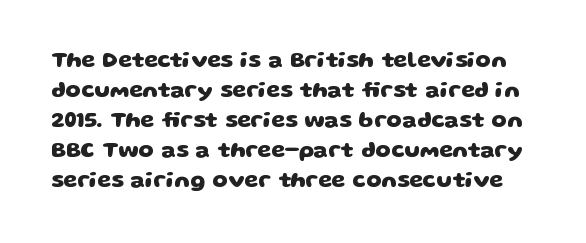
{"bold": "yes", "underline": "no", "line_spacing": "normal", "line_spacing_ratio": 1.36, "letter_spacing": "normal", "letter_spacing_em": 0.0, "glyph_px": 22}
